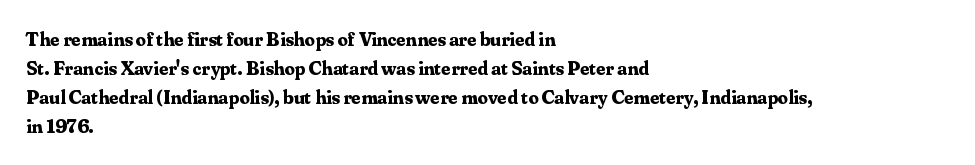
{"italic": "no", "bold": "yes", "underline": "no", "align": "left", "line_spacing": "normal", "line_spacing_ratio": 1.45, "letter_spacing": "normal", "letter_spacing_em": 0.0, "glyph_px": 20}
